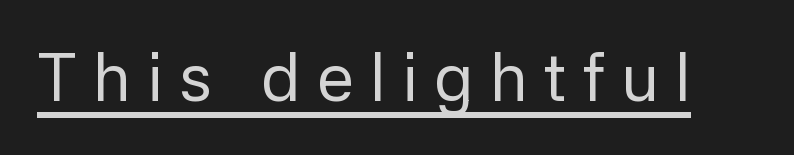
The image shows 67 px regular-weight sans-serif type, upright; set unusually wide letter spacing (+0.24 em), underlined; low stroke contrast and a medium x-height.
